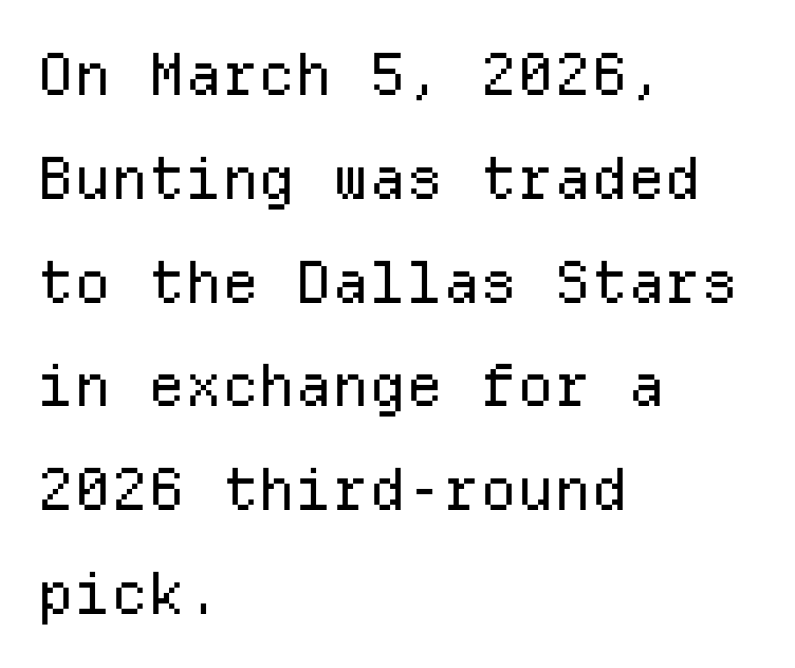
Q: Is the text bold? A: No.
Q: Is the text italic (slanted)? A: No, it is upright.
Q: Is the typeface a serif or a sans-serif typeface? A: Sans-serif.
Q: Is the text underlined? A: No.
Q: How is the paragraph aligned? A: Left-aligned.
Q: Is the spacing between letters normal or unusually wide? A: Normal.
Q: Width (condensed, normal, or wide)? A: Normal.
Q: Stroke contrast? A: Low.
Q: x-height? A: Medium.
Q: Monospaced? A: Yes.
